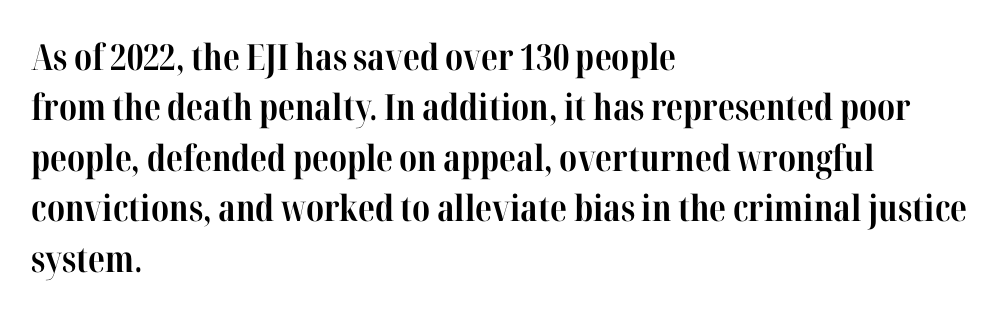
The image shows 36 px bold, condensed serif type, upright; set left-aligned, normal line spacing (1.4x), normal letter spacing, not underlined; high stroke contrast and a medium x-height.
